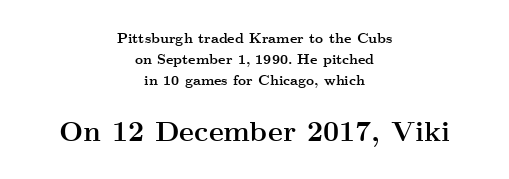
Q: Is the text bold? A: Yes.
Q: Is the text italic (slanted)? A: No, it is upright.
Q: Is the typeface a serif or a sans-serif typeface? A: Serif.
Q: Is the text underlined? A: No.
Q: How is the paragraph aligned? A: Centered.
Q: Is the spacing between letters normal or unusually wide? A: Normal.
Q: Is the spacing between lines tight, normal or loose? A: Normal.
Q: Which block of text is set in a larger size, the first (top) or the second (bottom)? A: The second (bottom) one.
Q: Width (condensed, normal, or wide)? A: Wide.
Q: Stroke contrast? A: Medium.
Q: x-height? A: Small.
Q: Monospaced? A: No.
